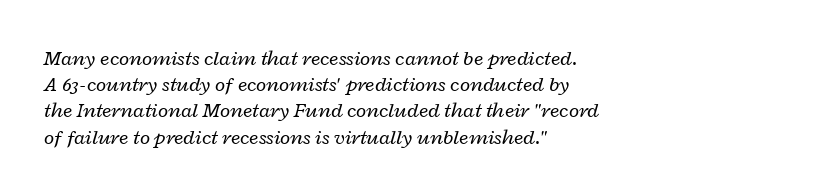
Q: Is the text bold? A: No.
Q: Is the text italic (slanted)? A: Yes, it leans right by about 12 degrees.
Q: Is the text underlined? A: No.
Q: How is the paragraph aligned? A: Left-aligned.
Q: Is the spacing between letters normal or unusually wide? A: Normal.
Q: Is the spacing between lines tight, normal or loose? A: Normal.
